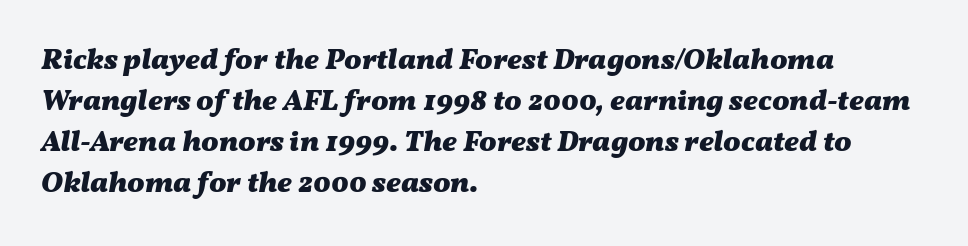
The image shows 29 px heavy, wide type, italic (leaning right); set left-aligned, normal line spacing (1.41x), normal letter spacing, not underlined; medium stroke contrast and a medium x-height.
